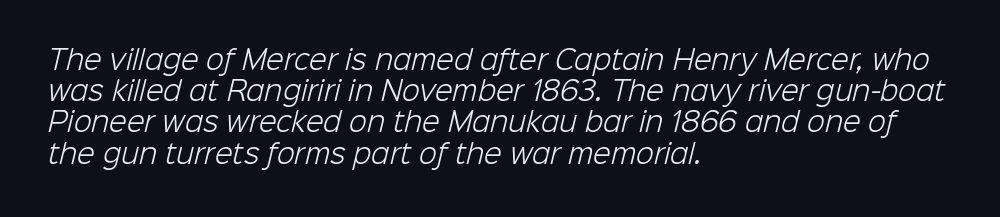
Only glyphs here, with clear space below each row. The weight tops out at a normal text grade. There is no visible air inserted between adjacent glyphs. All the whitespace from short lines collects on the right.
